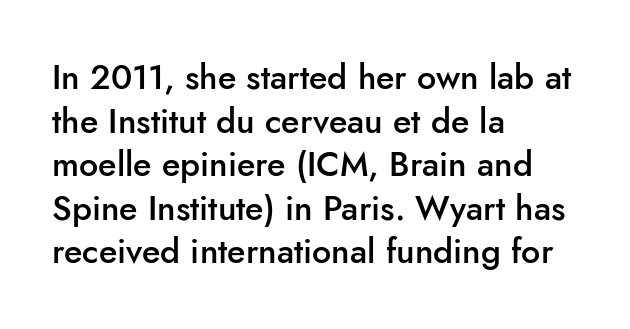
Students, observe: this is what conventionally led text looks like. Characters follow at the spacing the type designer built in. On the weight axis this lands at semibold, roughly 600. You can tell it's not italic because the verticals are truly vertical. The characters display no serif detailing; their extremities are plain.
